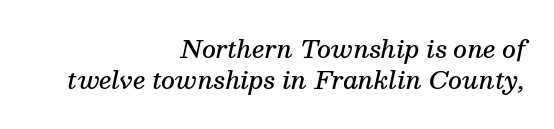
{"italic": "yes", "lean": "right", "slant_degrees": 13, "bold": "semi", "underline": "no", "align": "right", "line_spacing": "normal", "line_spacing_ratio": 1.3, "letter_spacing": "normal", "letter_spacing_em": 0.0, "glyph_px": 24}
